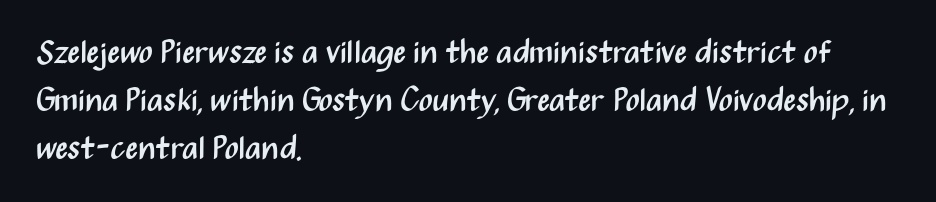
The image shows 33 px regular-weight, condensed sans-serif type, upright; set left-aligned, normal line spacing (1.45x), normal letter spacing, not underlined; medium stroke contrast and a medium x-height.
